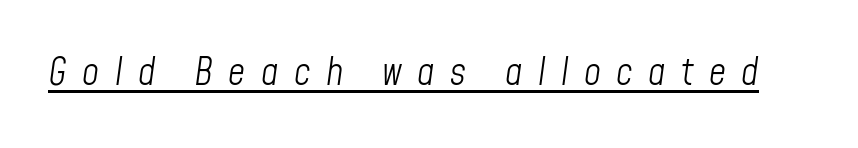
This sample has the flowing, uneven cadence of proportional lettering. Is the letter spacing exaggerated? Yes — the characters are pushed far apart. Slanted lettering throughout. Students, observe the line beneath the letters — that is underlining. No letter is thick-stroked: the sample isn't bold.
